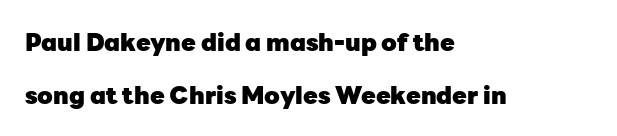
{"italic": "no", "bold": "yes", "underline": "no", "align": "left", "line_spacing": "loose", "line_spacing_ratio": 2.19, "letter_spacing": "normal", "letter_spacing_em": 0.0, "glyph_px": 24}
